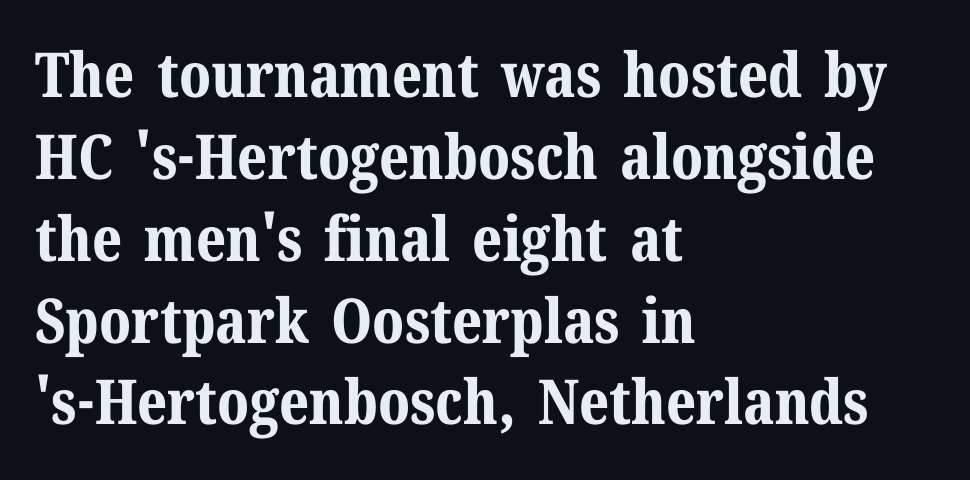
The image shows 62 px bold serif type, upright; set left-aligned, normal line spacing (1.32x), normal letter spacing, not underlined; medium stroke contrast and a medium x-height.
